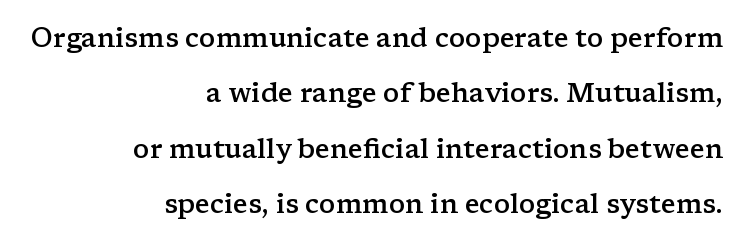
Is the block centered? No — it sits flush against the right margin. Is there much room between lines? Yes — plenty of vertical air separates them. It's the straight-up-and-down kind of type. Decoration check: the copy has no underline. Strokes here are thickened, but only to semibold level.
